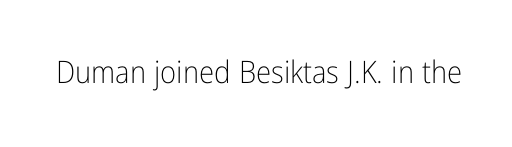
Here the designer chose a conventional face with non-uniform glyph widths. Serif or sans? Sans — the stroke terminals are bare. The lettering holds an erect, upright posture throughout. A quiet, ordinary-to-light weight characterises the typeface. The gaps between neighbouring characters are ordinary and unremarkable.
